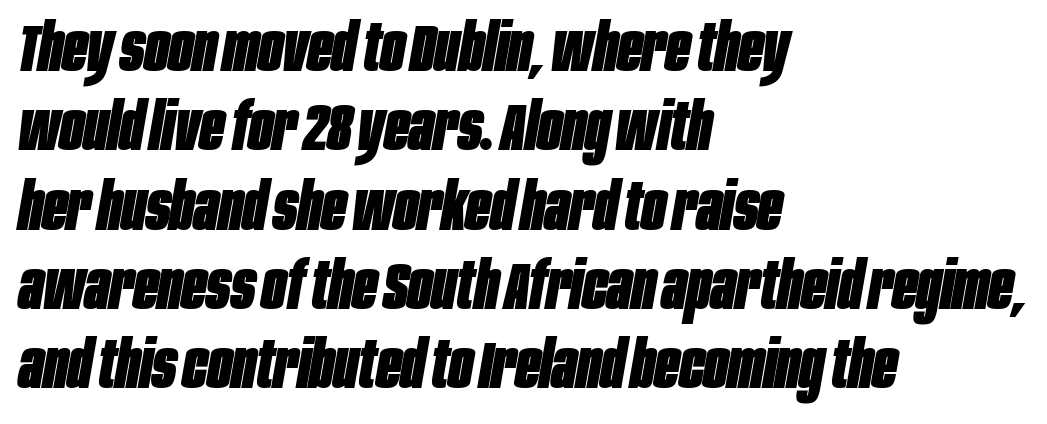
Q: Is the text bold? A: Yes.
Q: Is the text italic (slanted)? A: Yes, it leans right by about 10 degrees.
Q: Is the text underlined? A: No.
Q: How is the paragraph aligned? A: Left-aligned.
Q: Is the spacing between letters normal or unusually wide? A: Normal.
Q: Width (condensed, normal, or wide)? A: Condensed.
Q: Stroke contrast? A: Low.
Q: x-height? A: Large.
Q: Monospaced? A: No.
